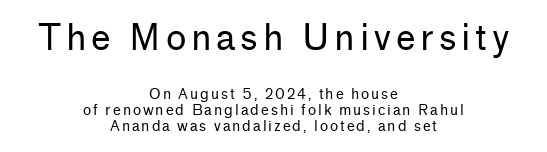
{"serif": "no", "italic": "no", "bold": "no", "weight": "regular", "width": "normal", "stroke_contrast": "low", "x_height": "medium", "monospaced": "no", "underline": "no", "align": "center", "line_spacing_ratio": 1.16, "larger_block": "first", "size_ratio": 2.5, "glyph_px": 35}
